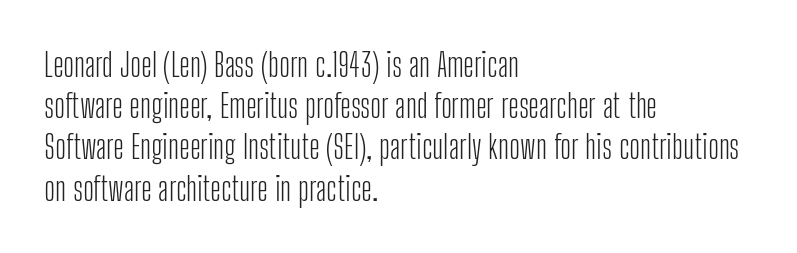
Q: Is the text bold? A: No.
Q: Is the text italic (slanted)? A: No, it is upright.
Q: Is the typeface a serif or a sans-serif typeface? A: Sans-serif.
Q: Is the text underlined? A: No.
Q: How is the paragraph aligned? A: Left-aligned.
Q: Is the spacing between letters normal or unusually wide? A: Normal.
Q: Is the spacing between lines tight, normal or loose? A: Normal.
Q: Width (condensed, normal, or wide)? A: Condensed.
Q: Stroke contrast? A: Low.
Q: x-height? A: Medium.
Q: Monospaced? A: No.
